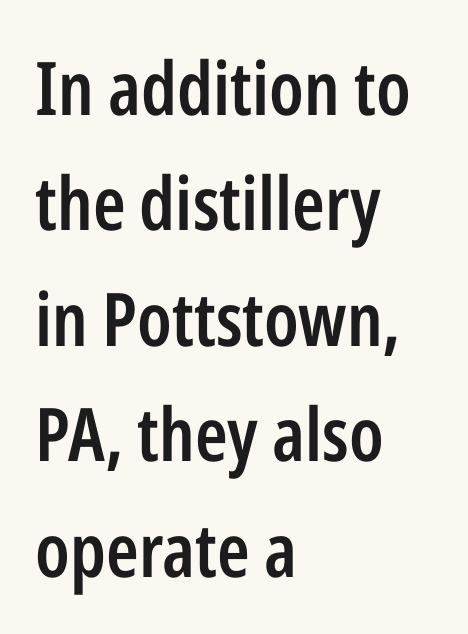
The image shows 74 px semibold, condensed sans-serif type, upright; set left-aligned, normal line spacing (1.56x), normal letter spacing, not underlined; low stroke contrast and a medium x-height.
